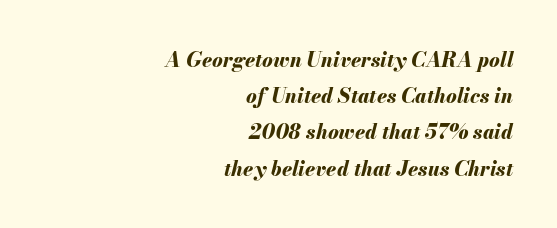
Q: Is the text bold? A: Yes.
Q: Is the text italic (slanted)? A: Yes, it leans right by about 13 degrees.
Q: Is the text underlined? A: No.
Q: How is the paragraph aligned? A: Right-aligned.
Q: Is the spacing between letters normal or unusually wide? A: Normal.
